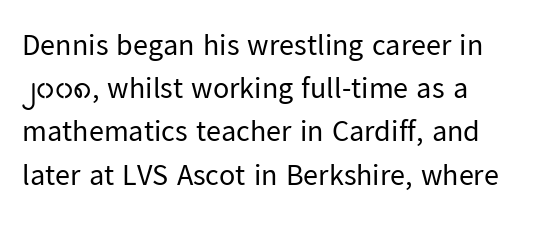
Nope, not italic — everything's standing straight. The rendering shows plain stroke endings on the letterforms — a sans-serif design. Evenly set lines give the paragraph a standard silhouette. Letters rest on an invisible, unmarked baseline.
